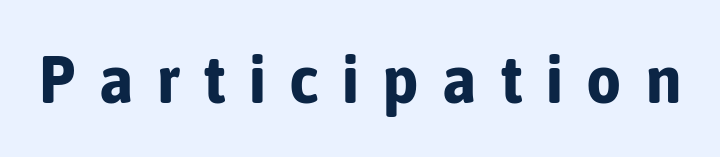
Q: Is the text bold? A: Yes.
Q: Is the text italic (slanted)? A: No, it is upright.
Q: Is the typeface a serif or a sans-serif typeface? A: Sans-serif.
Q: Is the text underlined? A: No.
Q: Is the spacing between letters normal or unusually wide? A: Unusually wide.
Q: Width (condensed, normal, or wide)? A: Condensed.
Q: Stroke contrast? A: Low.
Q: x-height? A: Medium.
Q: Monospaced? A: No.
